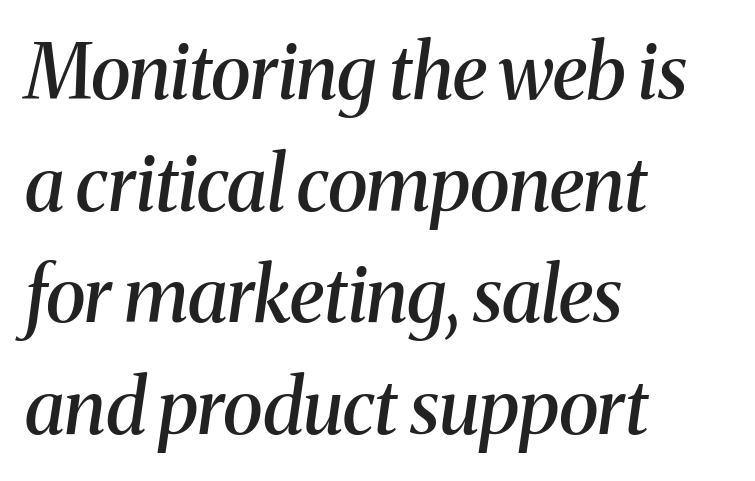
Q: Is the text bold? A: Semi-bold.
Q: Is the text italic (slanted)? A: Yes, it leans right by about 8 degrees.
Q: Is the typeface a serif or a sans-serif typeface? A: Serif.
Q: Is the text underlined? A: No.
Q: How is the paragraph aligned? A: Left-aligned.
Q: Is the spacing between letters normal or unusually wide? A: Normal.
Q: Is the spacing between lines tight, normal or loose? A: Normal.
Q: Width (condensed, normal, or wide)? A: Normal.
Q: Stroke contrast? A: Medium.
Q: x-height? A: Medium.
Q: Monospaced? A: No.
